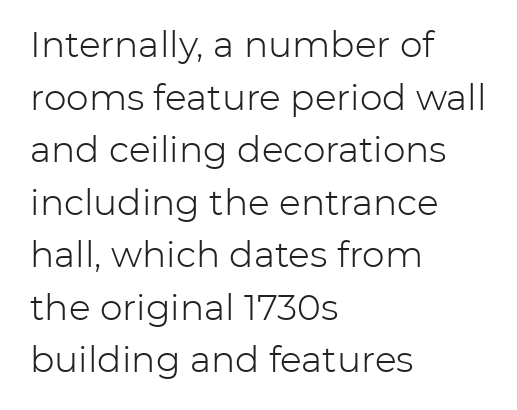
{"serif": "no", "italic": "no", "bold": "no", "weight": "light", "width": "normal", "stroke_contrast": "low", "x_height": "medium", "monospaced": "no", "underline": "no", "align": "left", "line_spacing": "normal", "line_spacing_ratio": 1.46, "letter_spacing": "normal", "letter_spacing_em": 0.0, "glyph_px": 36}
